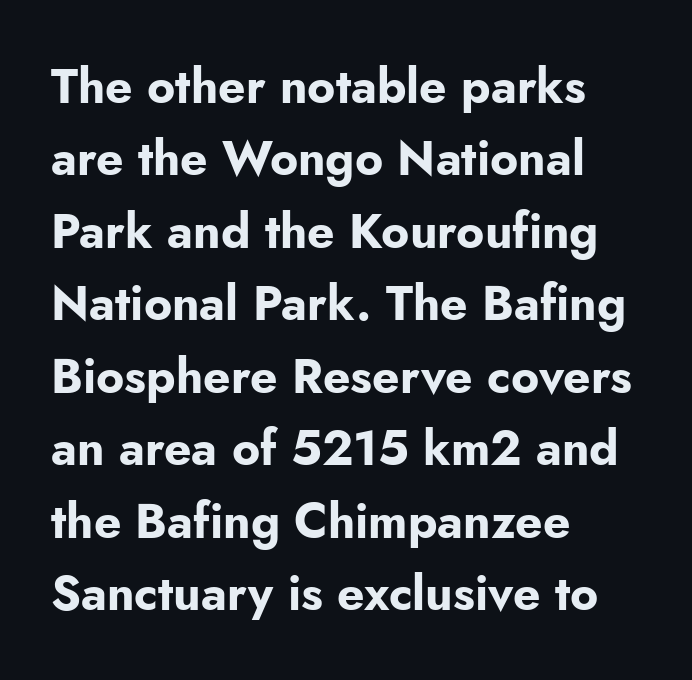
The image shows 48 px bold sans-serif type, upright; set left-aligned, normal line spacing (1.51x), normal letter spacing, not underlined; low stroke contrast and a small x-height.
